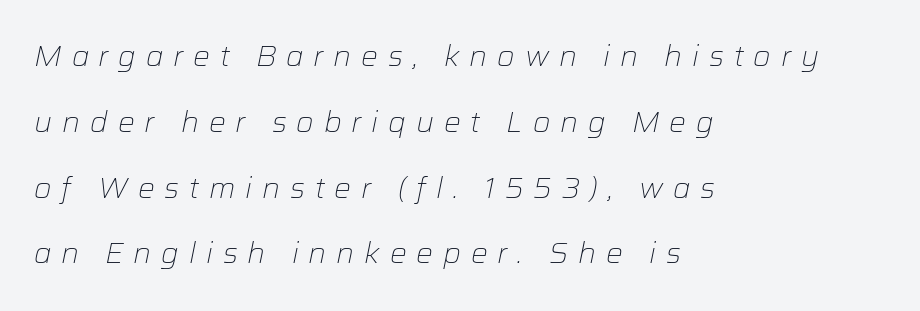
Q: Is the text bold? A: No.
Q: Is the text italic (slanted)? A: Yes, it leans right by about 12 degrees.
Q: Is the text underlined? A: No.
Q: How is the paragraph aligned? A: Left-aligned.
Q: Is the spacing between letters normal or unusually wide? A: Unusually wide.
Q: Is the spacing between lines tight, normal or loose? A: Loose.
Q: Width (condensed, normal, or wide)? A: Normal.
Q: Stroke contrast? A: Low.
Q: x-height? A: Medium.
Q: Monospaced? A: No.
